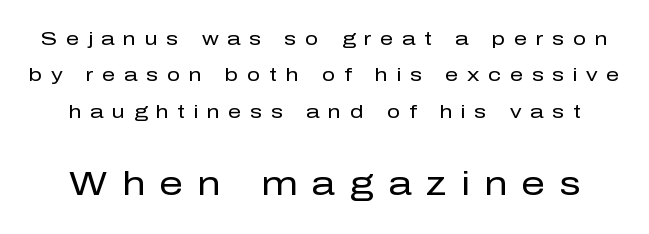
Is there any slant? The stems are plumb. Leading: increased. The font sits on the lighter half of the weight spectrum, regular included. A clean baseline with only descenders dipping below it. I'd call this a sans setting — the letters go barefoot.
